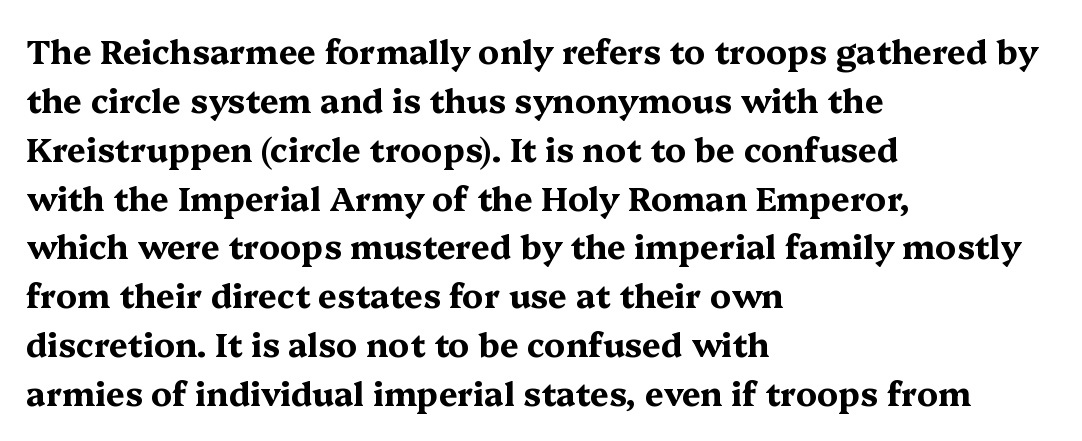
Are there feet on the stems? There are — it's a serif. The rendering uses natural spacing where letterforms have individual widths. This sample keeps an unexceptional amount of space between lines. Has an underline been added? It has not.
